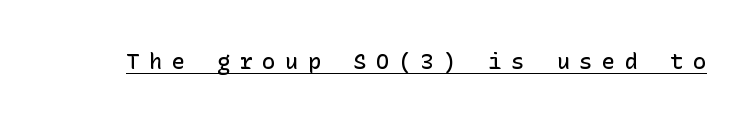
The image shows 22 px text type, upright; set unusually wide letter spacing (+0.43 em), underlined.
